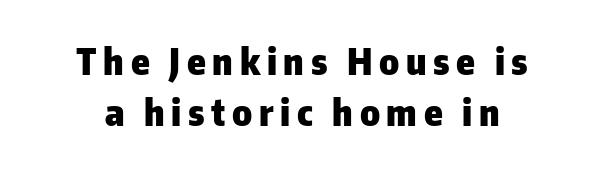
{"serif": "no", "italic": "no", "bold": "yes", "weight": "heavy", "width": "normal", "stroke_contrast": "low", "x_height": "medium", "monospaced": "no", "underline": "no", "align": "center", "line_spacing": "normal", "line_spacing_ratio": 1.39, "glyph_px": 37}
